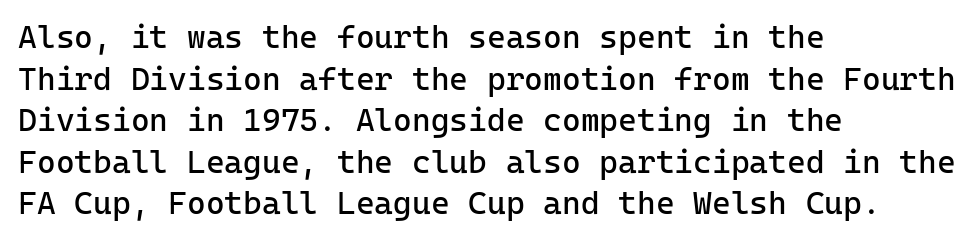
The image shows 32 px regular-weight sans-serif type, upright, monospaced; set left-aligned, normal line spacing (1.3x), normal letter spacing, not underlined; low stroke contrast and a medium x-height.
